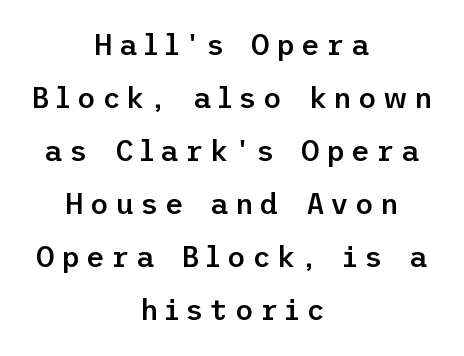
The image shows 29 px semibold sans-serif type, upright; set centered, line spacing 1.83x, unusually wide letter spacing (+0.21 em), not underlined; low stroke contrast and a medium x-height.
